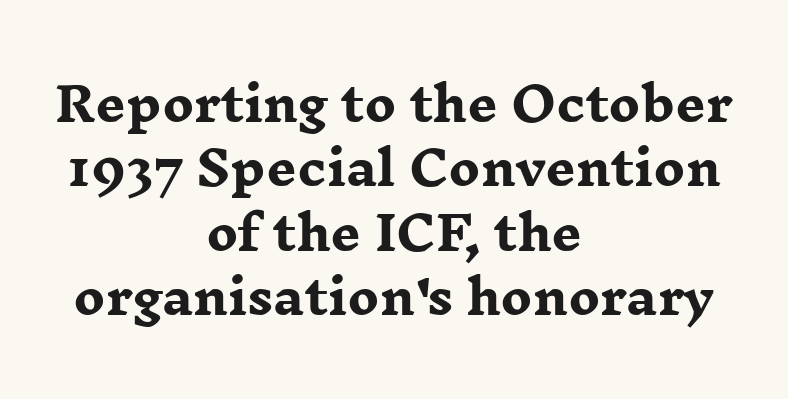
Q: Is the text bold? A: Yes.
Q: Is the text italic (slanted)? A: No, it is upright.
Q: Is the typeface a serif or a sans-serif typeface? A: Serif.
Q: Is the text underlined? A: No.
Q: How is the paragraph aligned? A: Centered.
Q: Is the spacing between letters normal or unusually wide? A: Normal.
Q: Is the spacing between lines tight, normal or loose? A: Normal.
Q: Width (condensed, normal, or wide)? A: Wide.
Q: Stroke contrast? A: Low.
Q: x-height? A: Medium.
Q: Monospaced? A: No.
